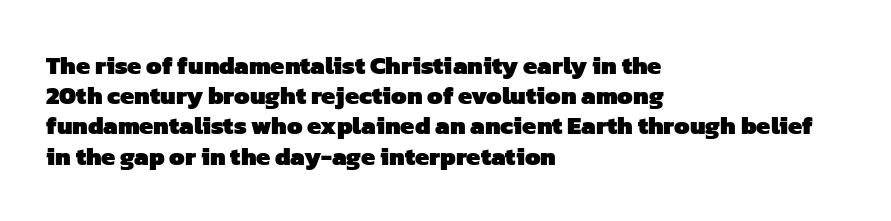
The image shows 25 px bold type; set left-aligned, line spacing 1.21x, normal letter spacing, not underlined.
